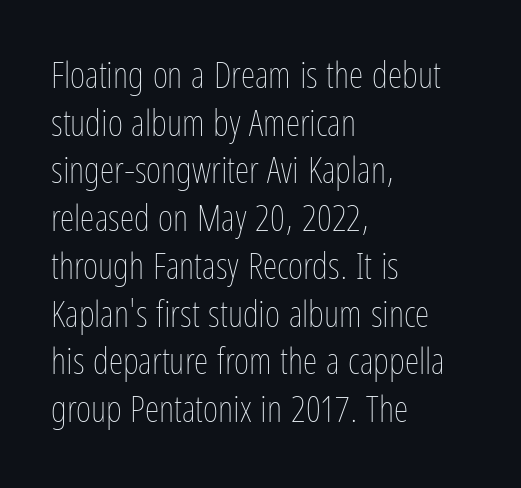
Q: Is the text bold? A: No.
Q: Is the text italic (slanted)? A: No, it is upright.
Q: Is the text underlined? A: No.
Q: How is the paragraph aligned? A: Left-aligned.
Q: Is the spacing between letters normal or unusually wide? A: Normal.
Q: Is the spacing between lines tight, normal or loose? A: Normal.
Q: Width (condensed, normal, or wide)? A: Condensed.
Q: Stroke contrast? A: Low.
Q: x-height? A: Medium.
Q: Monospaced? A: No.
